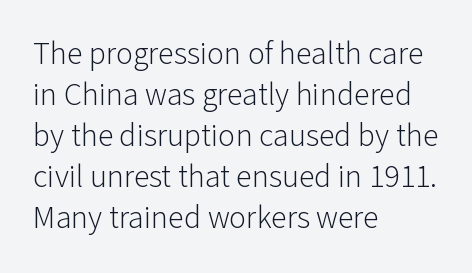
The image shows 32 px light sans-serif type, upright; set left-aligned, normal line spacing (1.28x), normal letter spacing, not underlined; low stroke contrast and a medium x-height.
